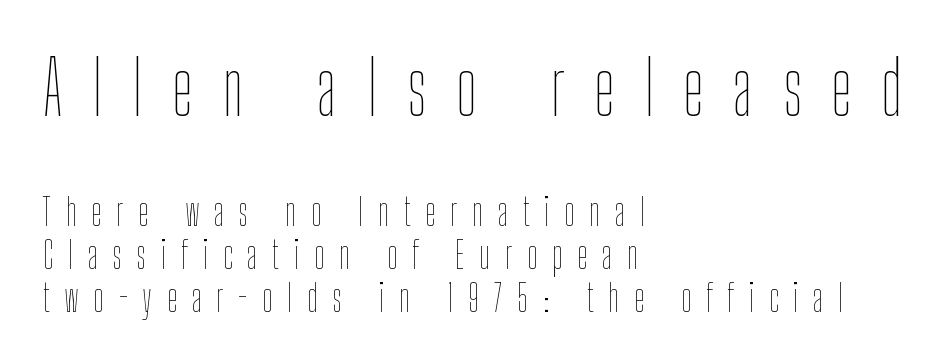
The image shows 74 px thin, condensed type, upright; set left-aligned, line spacing 1.17x, unusually wide letter spacing (+0.4 em), not underlined; the first (top) block is 2.0x larger; low stroke contrast and a medium x-height.
